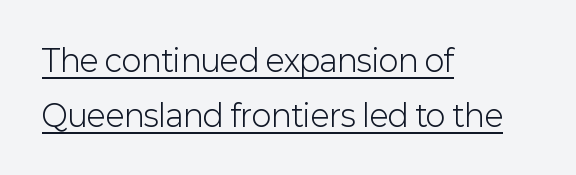
The image shows 30 px light sans-serif type, upright; set left-aligned, line spacing 1.83x, normal letter spacing, underlined; low stroke contrast and a medium x-height.
